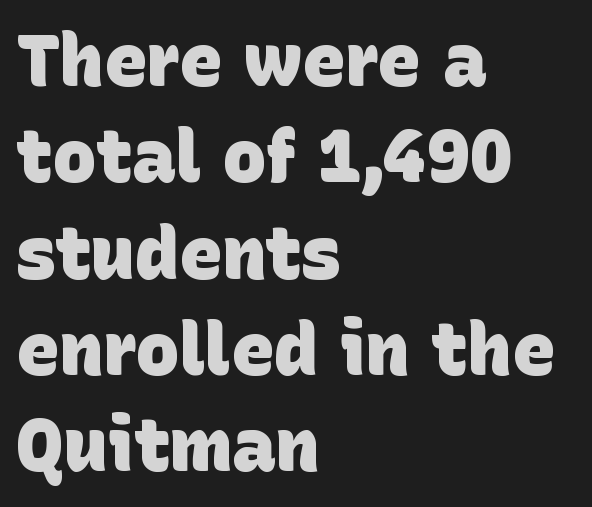
The image shows 73 px heavy sans-serif type; set left-aligned, normal line spacing (1.32x), normal letter spacing, not underlined; low stroke contrast and a large x-height.
